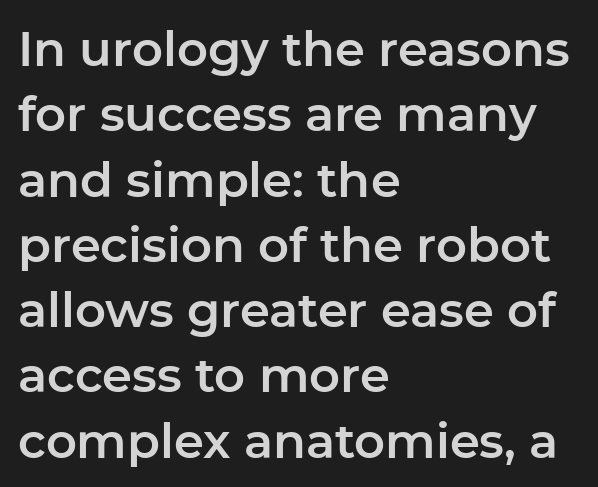
Default kerning and tracking; the words read as compact shapes. The rendering uses a moderate line-height, typical for paragraphs. The typesetter chose a ragged-right arrangement here. The axis of the letterforms is exactly vertical. Clear beneath every line of the passage.
